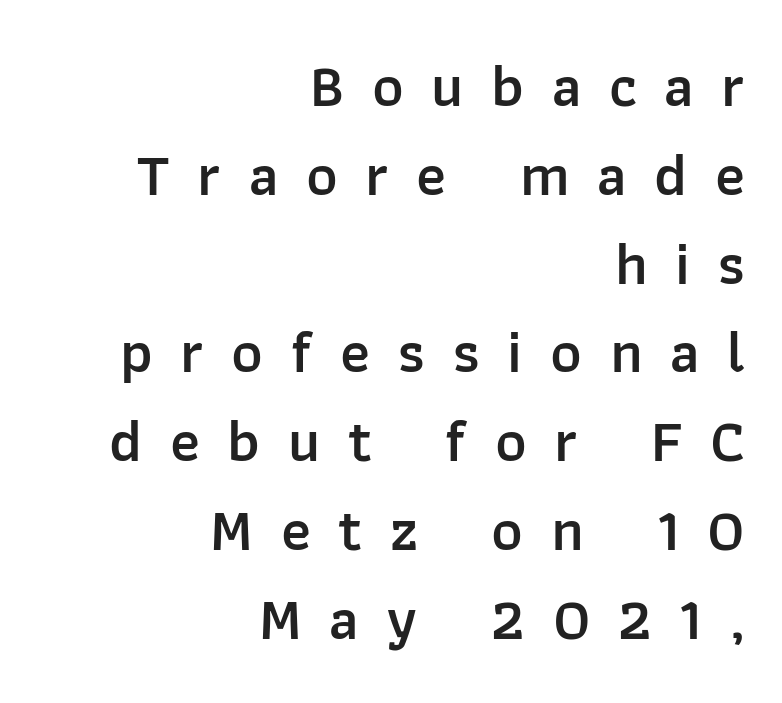
Q: Is the text bold? A: Semi-bold.
Q: Is the text italic (slanted)? A: No, it is upright.
Q: Is the typeface a serif or a sans-serif typeface? A: Sans-serif.
Q: Is the text underlined? A: No.
Q: How is the paragraph aligned? A: Right-aligned.
Q: Is the spacing between letters normal or unusually wide? A: Unusually wide.
Q: Is the spacing between lines tight, normal or loose? A: Normal.
Q: Width (condensed, normal, or wide)? A: Normal.
Q: Stroke contrast? A: Low.
Q: x-height? A: Medium.
Q: Monospaced? A: No.
